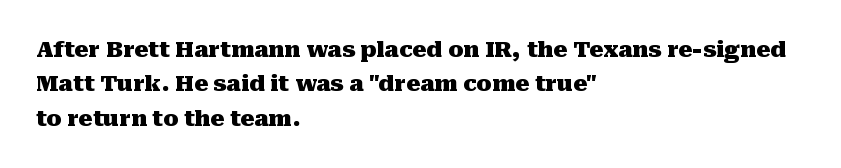
Upright lettering throughout. Just letters on the line, the space beneath them empty. The vertical gap from one line to the next is medium. Strong, thick strokes mark this as bold type. Short and long lines alike share a common starting point at left.
